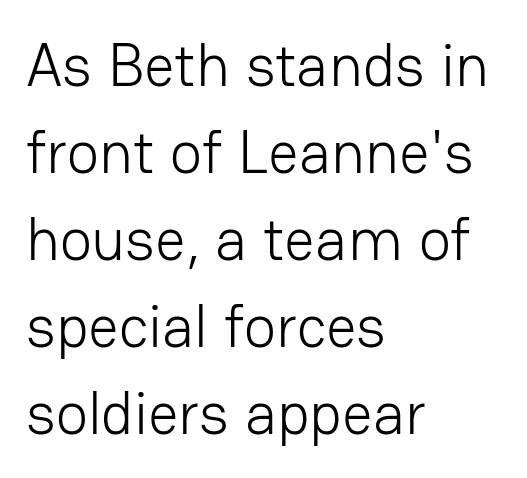
{"serif": "no", "italic": "no", "bold": "no", "weight": "light", "width": "normal", "stroke_contrast": "low", "x_height": "medium", "monospaced": "no", "underline": "no", "align": "left", "line_spacing": "normal", "line_spacing_ratio": 1.45, "letter_spacing": "normal", "letter_spacing_em": 0.0, "glyph_px": 60}
